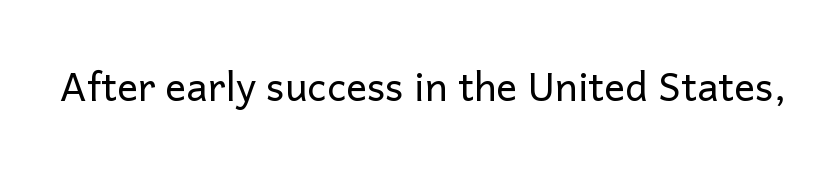
Q: Is the text bold? A: No.
Q: Is the text italic (slanted)? A: No, it is upright.
Q: Is the typeface a serif or a sans-serif typeface? A: Sans-serif.
Q: Is the text underlined? A: No.
Q: Is the spacing between letters normal or unusually wide? A: Normal.
Q: Width (condensed, normal, or wide)? A: Normal.
Q: Stroke contrast? A: Low.
Q: x-height? A: Medium.
Q: Monospaced? A: No.
